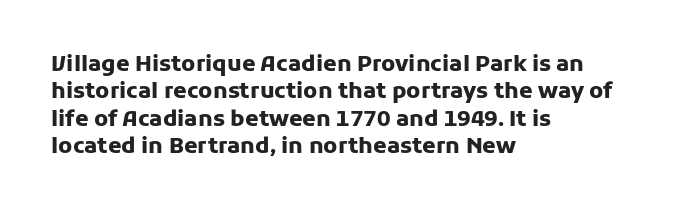
{"italic": "no", "bold": "yes", "underline": "no", "align": "left", "line_spacing_ratio": 1.24, "letter_spacing": "normal", "letter_spacing_em": 0.0, "glyph_px": 22}
